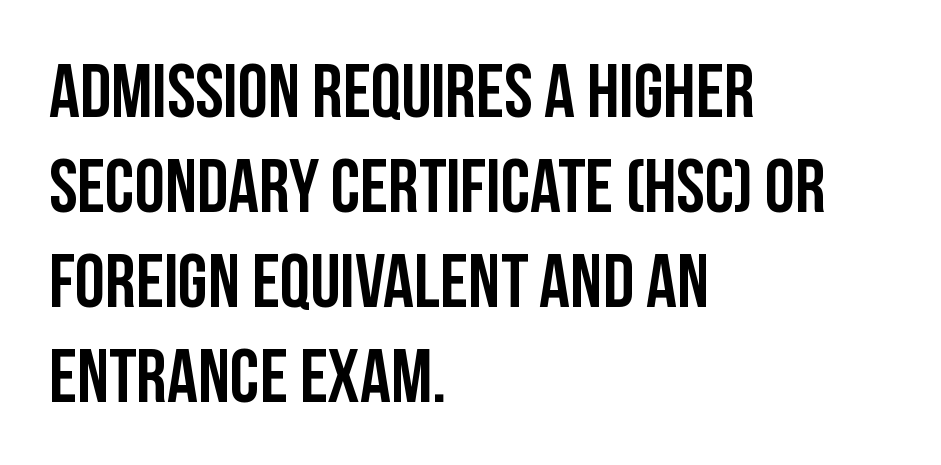
You could not count columns in this text — the font is proportionally spaced. Whoever set this chose a conventional vertical rhythm. The glyphs are unaccompanied by any horizontal stroke below them. The letters carry no serifs — their stems end cleanly without finishing strokes. The lines in this sample share a left origin and differ only in where they stop.
